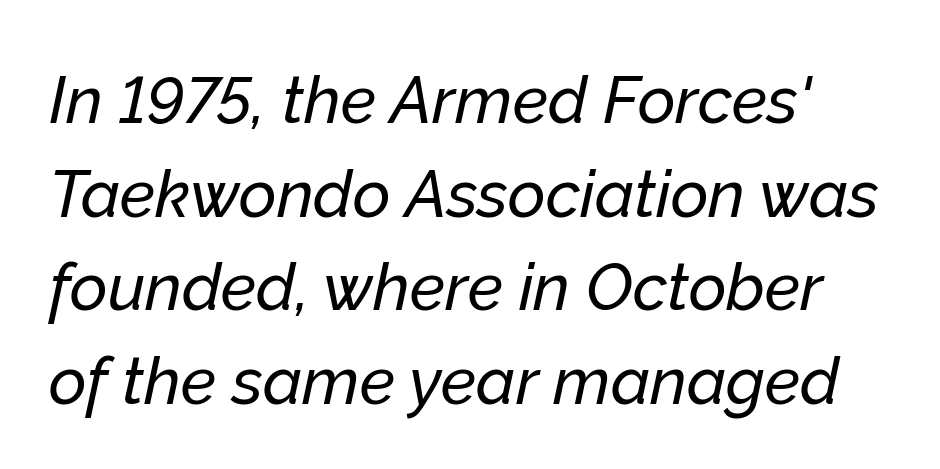
Students, observe: this is what conventionally led text looks like. If you drew a line through each stem, it would be angled. Type without underlining. Caption: standard tracking, unaltered.
